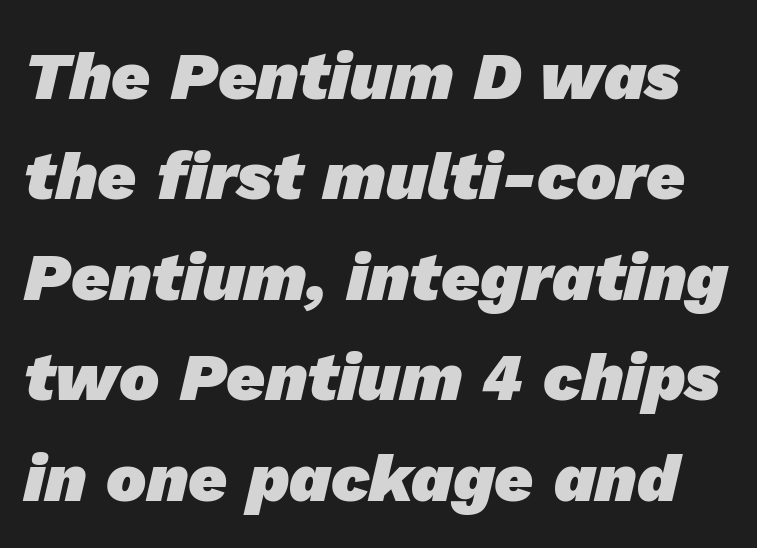
The space between consecutive lines is moderate. Looks like regular typesetting: each glyph gets only the width it needs. This rendering employs a face without finishing strokes, i.e., a sans-serif. The letters sit at their default tracking, neither squeezed nor spread. Heft: maximum for text — a bold.
